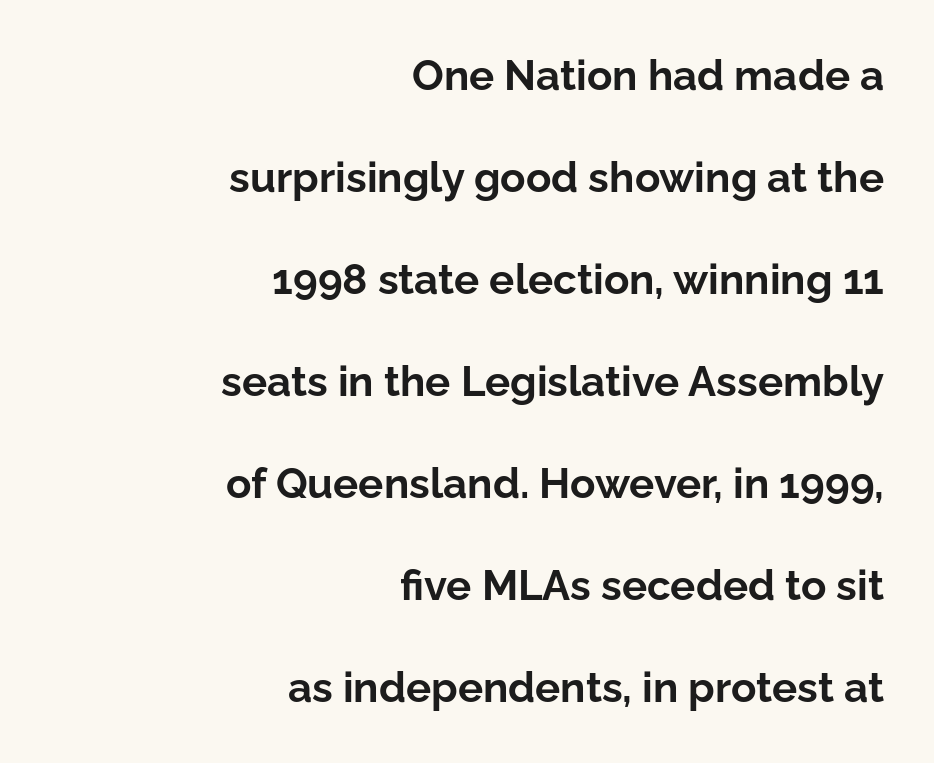
Q: Is the text bold? A: Yes.
Q: Is the text italic (slanted)? A: No, it is upright.
Q: Is the typeface a serif or a sans-serif typeface? A: Sans-serif.
Q: Is the text underlined? A: No.
Q: How is the paragraph aligned? A: Right-aligned.
Q: Is the spacing between letters normal or unusually wide? A: Normal.
Q: Is the spacing between lines tight, normal or loose? A: Loose.
Q: Width (condensed, normal, or wide)? A: Normal.
Q: Stroke contrast? A: Low.
Q: x-height? A: Medium.
Q: Monospaced? A: No.
